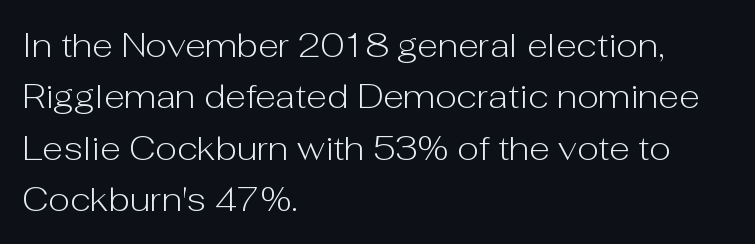
{"serif": "no", "italic": "no", "bold": "no", "weight": "light", "width": "normal", "stroke_contrast": "low", "x_height": "medium", "monospaced": "no", "underline": "no", "align": "left", "line_spacing": "normal", "line_spacing_ratio": 1.51, "letter_spacing": "normal", "letter_spacing_em": 0.0, "glyph_px": 34}
